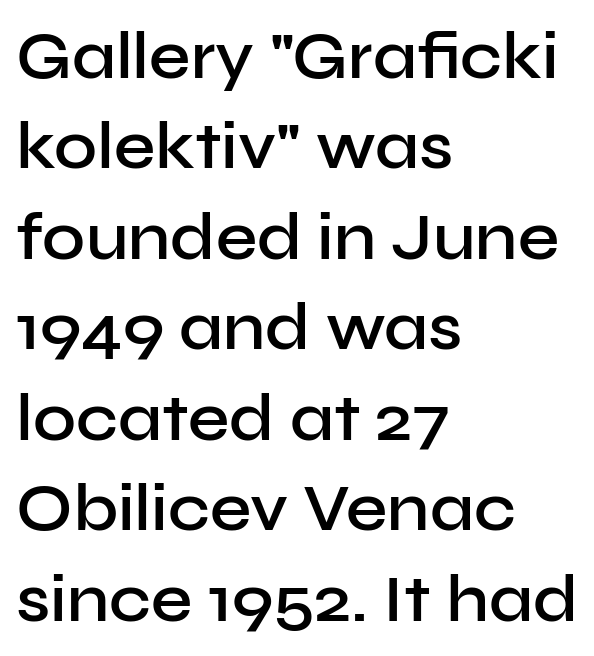
Is this a sans? Yes — the strokes have no serifs. How would I describe the line gaps? Plain and ordinary. Each letter keeps its own natural width here, so spacing adapts to shape. Compared with a centered layout, this one pins lines to the left instead.
